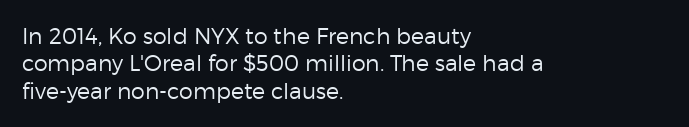
Q: Is the text bold? A: No.
Q: Is the text italic (slanted)? A: No, it is upright.
Q: Is the text underlined? A: No.
Q: How is the paragraph aligned? A: Left-aligned.
Q: Is the spacing between letters normal or unusually wide? A: Normal.
Q: Is the spacing between lines tight, normal or loose? A: Normal.
